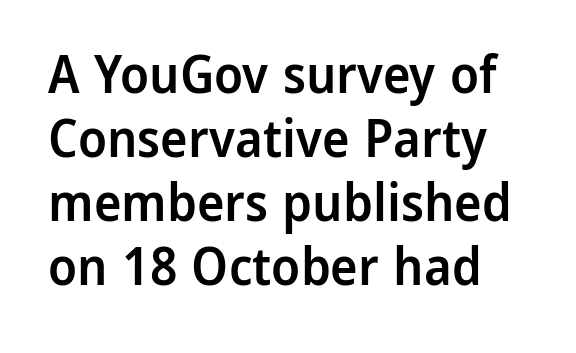
The image shows 52 px semibold sans-serif type, upright; set line spacing 1.23x, normal letter spacing, not underlined; low stroke contrast and a medium x-height.
